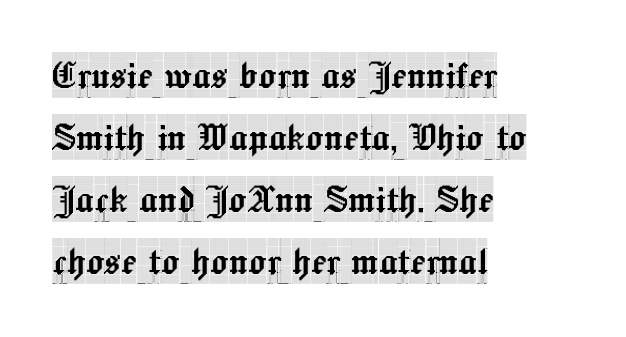
Q: Is the text italic (slanted)? A: No, it is upright.
Q: Is the typeface a serif or a sans-serif typeface? A: Serif.
Q: Is the text underlined? A: No.
Q: How is the paragraph aligned? A: Left-aligned.
Q: Is the spacing between letters normal or unusually wide? A: Normal.
Q: Is the spacing between lines tight, normal or loose? A: Normal.
Q: Width (condensed, normal, or wide)? A: Condensed.
Q: x-height? A: Large.
Q: Monospaced? A: No.
